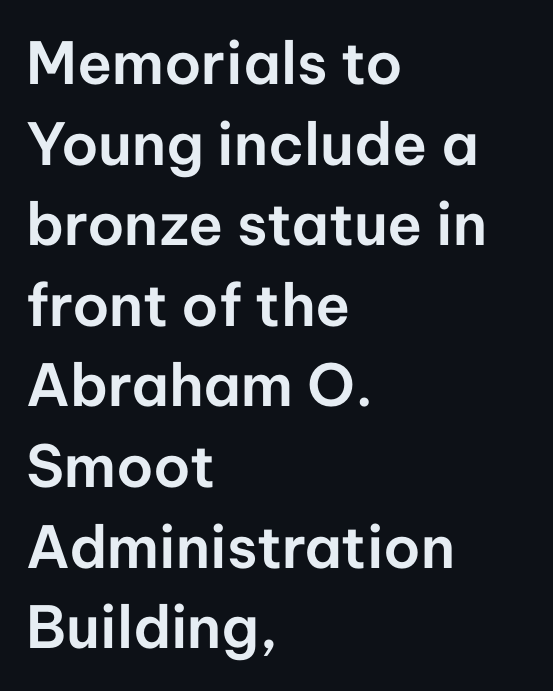
Q: Is the text italic (slanted)? A: No, it is upright.
Q: Is the typeface a serif or a sans-serif typeface? A: Sans-serif.
Q: Is the text underlined? A: No.
Q: How is the paragraph aligned? A: Left-aligned.
Q: Is the spacing between letters normal or unusually wide? A: Normal.
Q: Is the spacing between lines tight, normal or loose? A: Normal.
Q: Width (condensed, normal, or wide)? A: Normal.
Q: Stroke contrast? A: Low.
Q: x-height? A: Medium.
Q: Monospaced? A: No.
